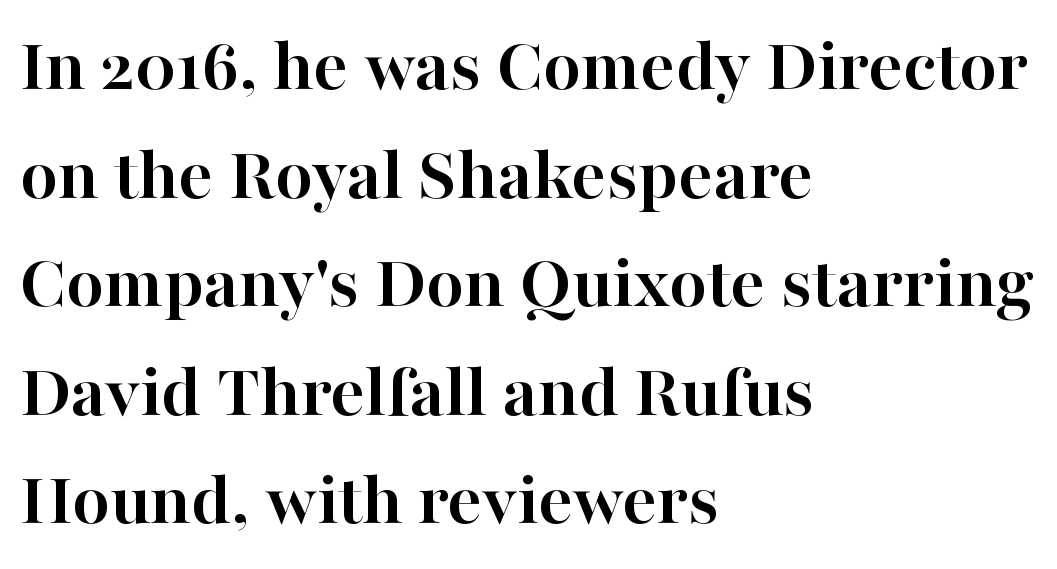
The type is set solid horizontally, with unmodified tracking. Does the lettering tilt? It doesn't — this is upright. A typesetter would label this face a serif. These lines stack with their left ends in a neat column. Is this a fixed-width face? No — the glyphs have proportional, varying widths. A bare baseline throughout the passage.
